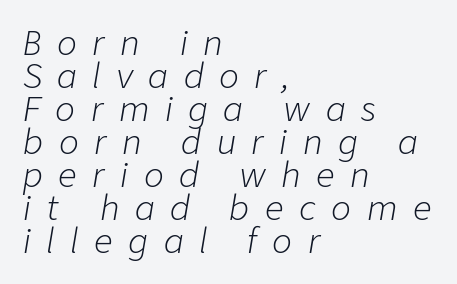
Q: Is the text bold? A: No.
Q: Is the text italic (slanted)? A: Yes, it leans right by about 9 degrees.
Q: Is the text underlined? A: No.
Q: How is the paragraph aligned? A: Left-aligned.
Q: Is the spacing between letters normal or unusually wide? A: Unusually wide.
Q: Is the spacing between lines tight, normal or loose? A: Tight.
Q: Width (condensed, normal, or wide)? A: Normal.
Q: Stroke contrast? A: Low.
Q: x-height? A: Medium.
Q: Monospaced? A: No.
